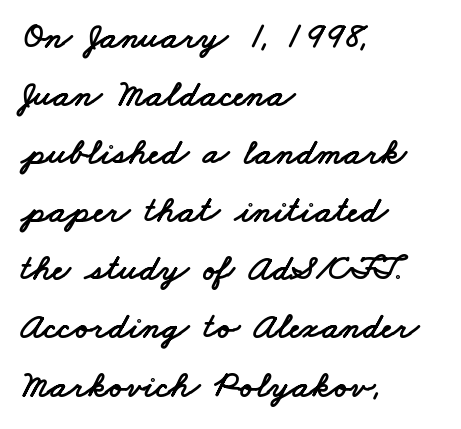
{"serif": "no", "width": "wide", "stroke_contrast": "low", "x_height": "small", "monospaced": "no", "underline": "no", "align": "left", "line_spacing": "normal", "line_spacing_ratio": 1.57, "letter_spacing": "normal", "letter_spacing_em": 0.0, "glyph_px": 37}
